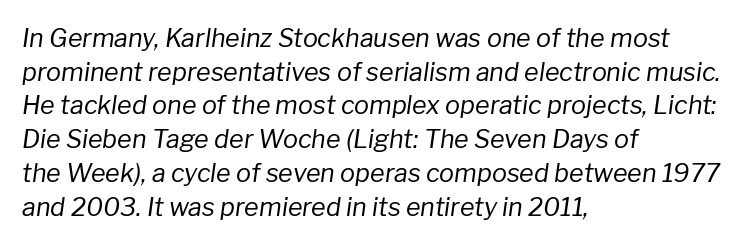
{"italic": "yes", "lean": "right", "slant_degrees": 8, "bold": "no", "underline": "no", "align": "left", "line_spacing": "normal", "line_spacing_ratio": 1.35, "letter_spacing": "normal", "letter_spacing_em": 0.0, "glyph_px": 25}
